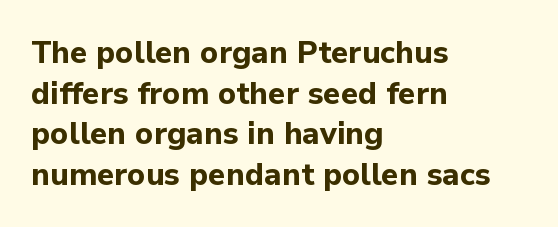
{"serif": "no", "italic": "no", "bold": "yes", "weight": "bold", "width": "normal", "stroke_contrast": "low", "x_height": "medium", "monospaced": "no", "underline": "no", "align": "left", "line_spacing": "normal", "line_spacing_ratio": 1.31, "letter_spacing": "normal", "letter_spacing_em": 0.0, "glyph_px": 31}
